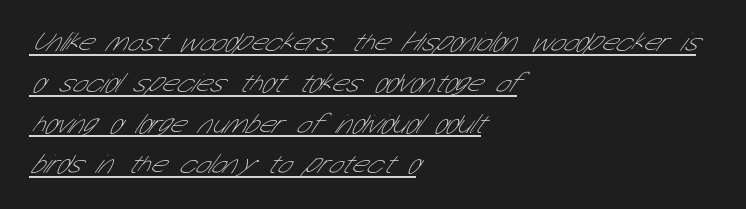
The text block is weighted toward the left margin, trailing off unevenly rightward. Regarding leading, the lines here are spaced in the standard way. This rendering leaves character spacing at its baseline value. The strokes carry an ordinary text weight at most. Every word sits above its own underline.
